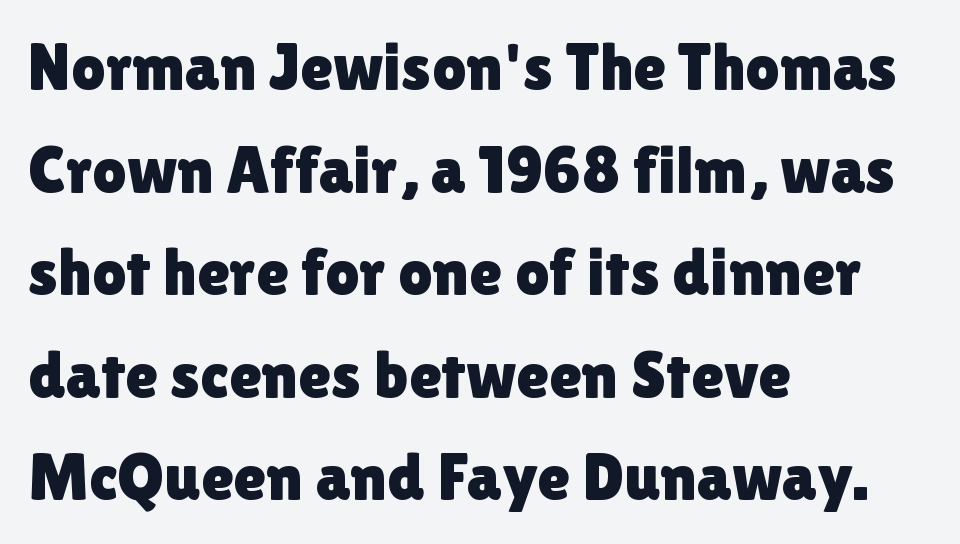
The font's upright variant was chosen for this text. Typographically, this falls in the sans-serif category. The letters sit at their default tracking, neither squeezed nor spread. Honestly, the row spacing looks completely unremarkable. Line beginnings align vertically; line endings do not. The passage shown is typed in a proportional face where columns would drift.
